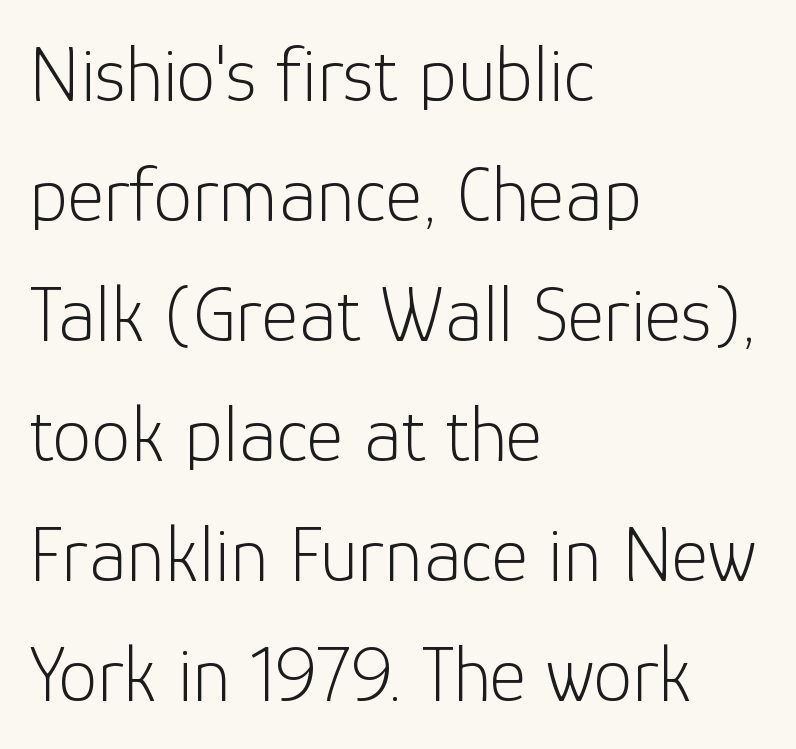
Line beginnings align vertically; line endings do not. Do the characters align in a grid? No, the font is proportional. Glyph-to-glyph distance matches everyday printed text. Nobody drew a line under any word here. These lines are composed in type without serifs.
